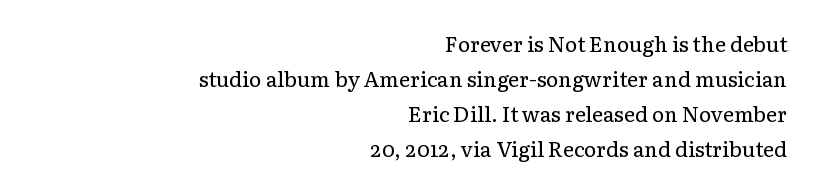
{"italic": "no", "bold": "no", "underline": "no", "align": "right", "line_spacing": "normal", "line_spacing_ratio": 1.67, "letter_spacing": "normal", "letter_spacing_em": 0.0, "glyph_px": 21}
